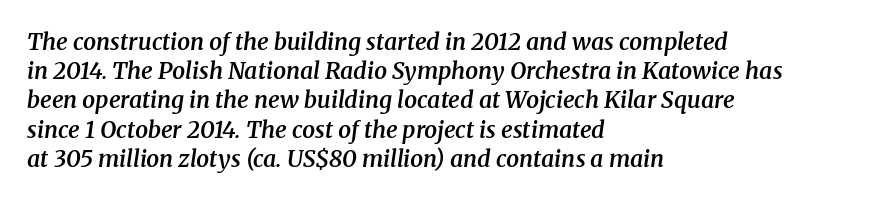
Q: Is the text bold? A: Semi-bold.
Q: Is the text italic (slanted)? A: Yes, it leans right by about 8 degrees.
Q: Is the text underlined? A: No.
Q: How is the paragraph aligned? A: Left-aligned.
Q: Is the spacing between letters normal or unusually wide? A: Normal.
Q: Is the spacing between lines tight, normal or loose? A: Normal.
